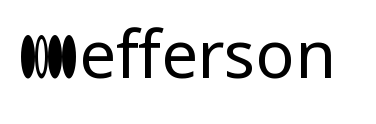
{"serif": "no", "italic": "no", "bold": "no", "weight": "regular", "width": "normal", "stroke_contrast": "low", "x_height": "medium", "monospaced": "no", "underline": "no", "letter_spacing": "normal", "letter_spacing_em": 0.0, "glyph_px": 65}
